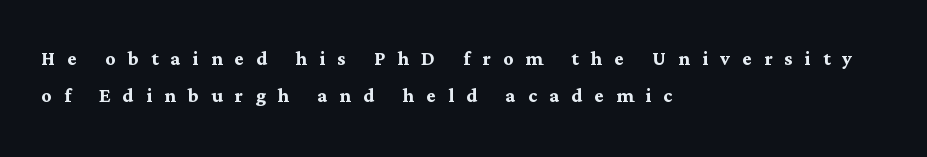
The image shows 25 px bold type, upright; set left-aligned, normal line spacing (1.5x), unusually wide letter spacing (+0.49 em), not underlined.
